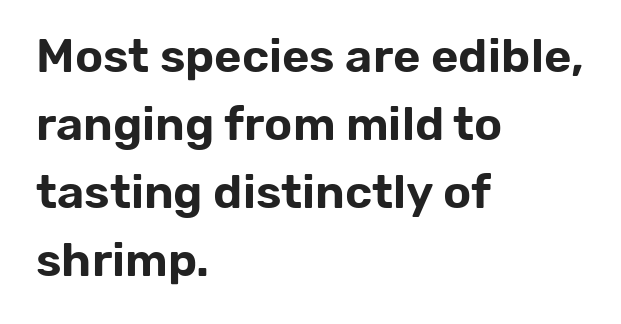
{"serif": "no", "italic": "no", "width": "normal", "stroke_contrast": "low", "x_height": "medium", "monospaced": "no", "underline": "no", "align": "left", "line_spacing": "normal", "line_spacing_ratio": 1.45, "letter_spacing": "normal", "letter_spacing_em": 0.0, "glyph_px": 47}
